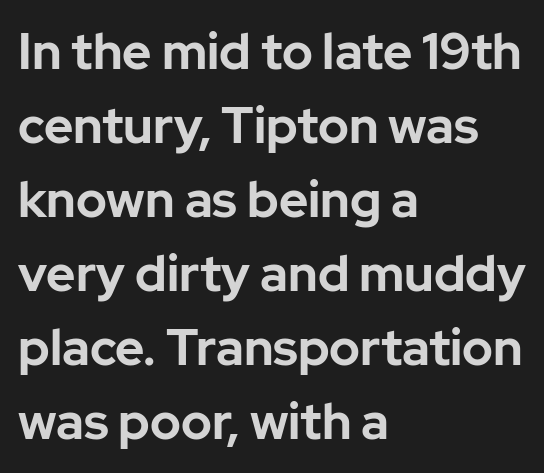
Has an underline been added? It has not. Serifs: no, the terminals of the letterforms are clean. A dark, heavy texture on the line: the type is bold. There is no visible air inserted between adjacent glyphs.
